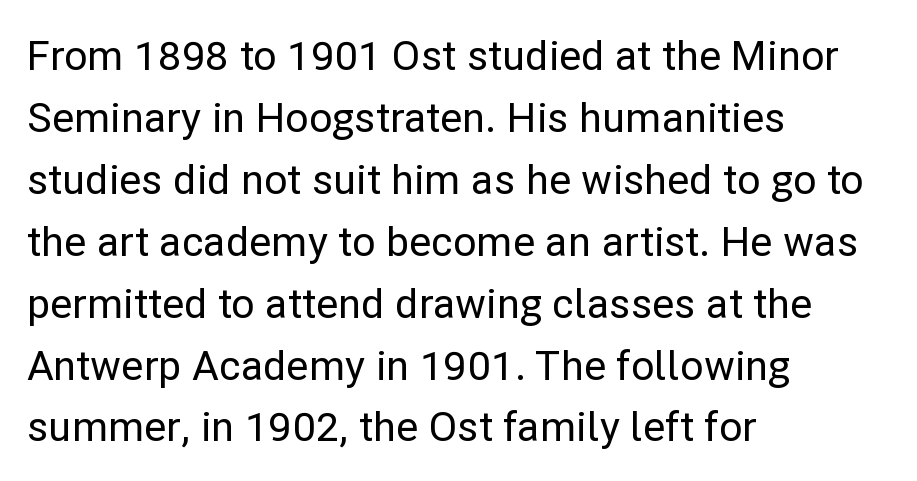
{"serif": "no", "italic": "no", "width": "normal", "stroke_contrast": "low", "x_height": "medium", "monospaced": "no", "underline": "no", "align": "left", "line_spacing": "normal", "line_spacing_ratio": 1.51, "letter_spacing": "normal", "letter_spacing_em": 0.0, "glyph_px": 41}
